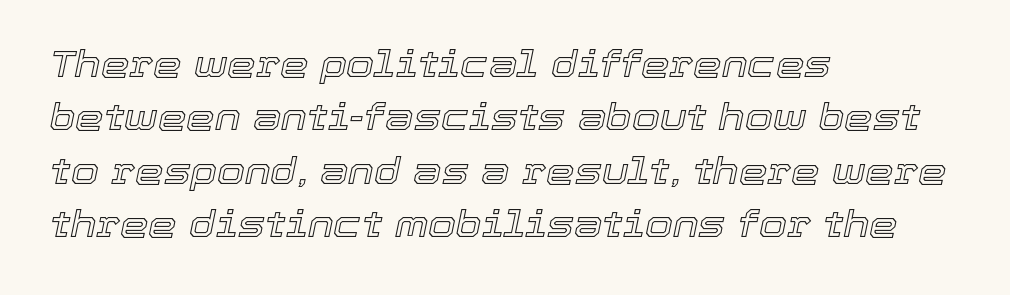
The image shows 36 px text type, italic (leaning right); set left-aligned, normal line spacing (1.48x), normal letter spacing, not underlined; a medium x-height.
